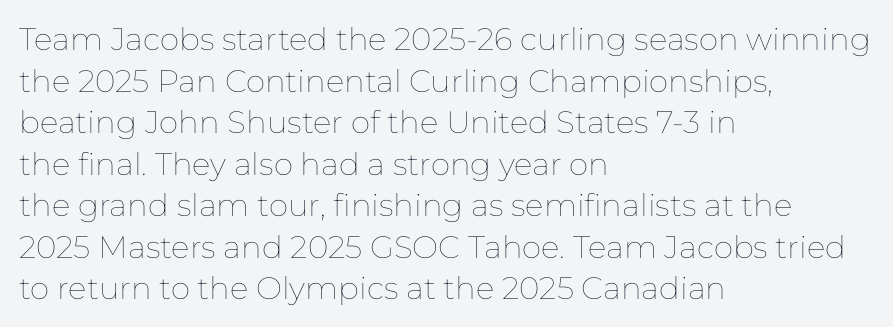
Compared with a centered layout, this one pins lines to the left instead. Here the glyphs are tracked normally, forming tight word shapes. Note the varied advance widths — an 'i' is clearly narrower than an 'm'. Nope, not italic — everything's standing straight.
